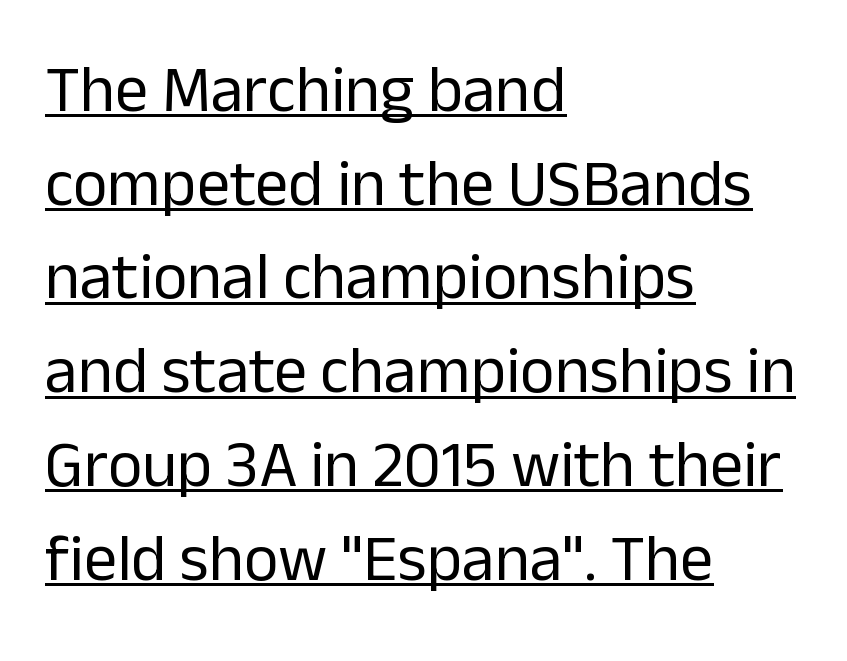
Quick note: not italic, upright. Regarding leading, the lines here are spaced in the standard way. Nothing unusual about the tracking: characters are spaced as the font intends. Descenders here cross a horizontal rule under the line. Left-aligned paragraph, ragged on the right. The passage shown is typed in a proportional face where columns would drift.
